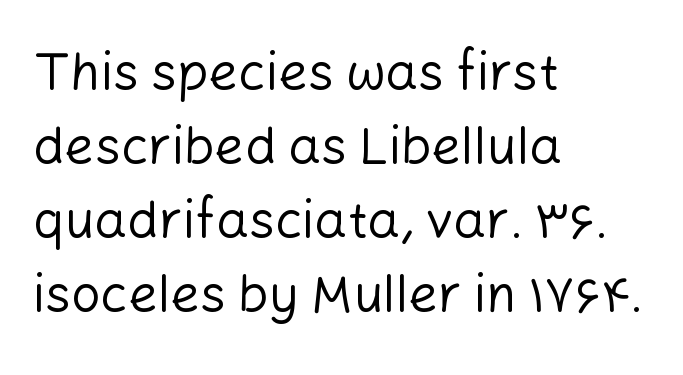
These lines are rendered in a variable-pitch font. In terms of leading, this rendering sits right in the middle. Beneath every word, the page is bare. In terms of posture, this sample is upright. Typographically, this falls in the sans-serif category.
